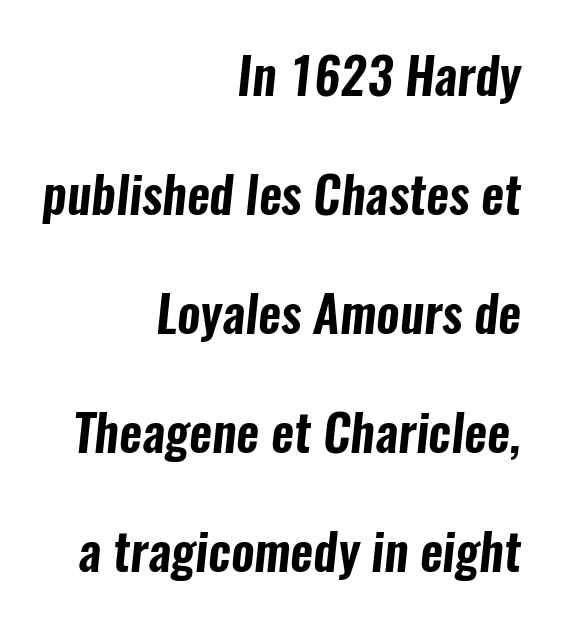
Each word holds together tightly as a unit, with standard inter-letter gaps. This sample has the flowing, uneven cadence of proportional lettering. The rendering shows plain stroke endings on the letterforms — a sans-serif design. Is the block centered? No — it sits flush against the right margin.
